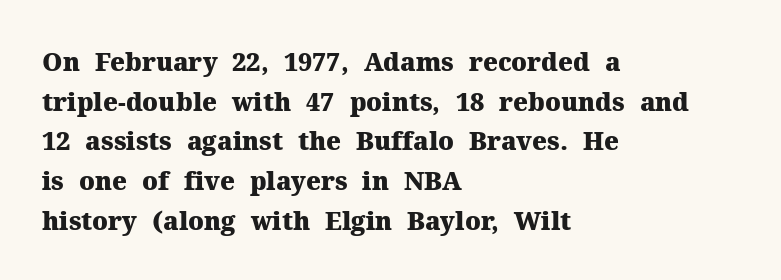
The words here are not underlined. Glyph-to-glyph distance matches everyday printed text. The rows are spaced the way most documents space them. The lettering holds an erect, upright posture throughout. Heavy-handed strokes throughout: this text is bold. Which margin do the lines hug? The left one — the right edge is uneven.
